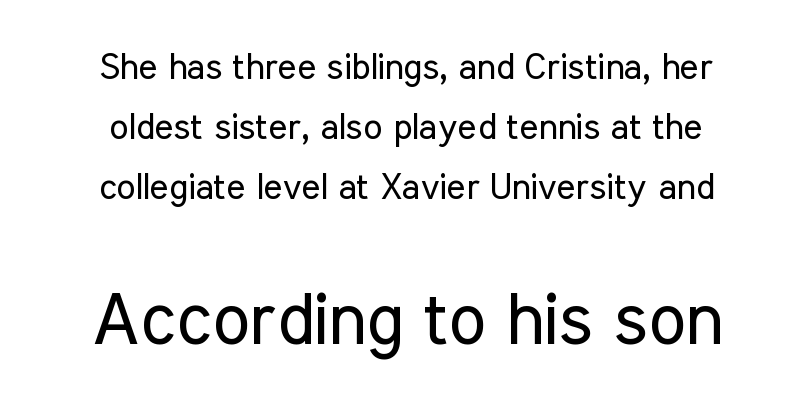
{"serif": "no", "italic": "no", "bold": "no", "weight": "regular", "width": "condensed", "stroke_contrast": "low", "x_height": "medium", "monospaced": "no", "underline": "no", "line_spacing": "normal", "line_spacing_ratio": 1.67, "letter_spacing": "normal", "letter_spacing_em": 0.0, "larger_block": "second", "size_ratio": 1.97, "glyph_px": 71}
